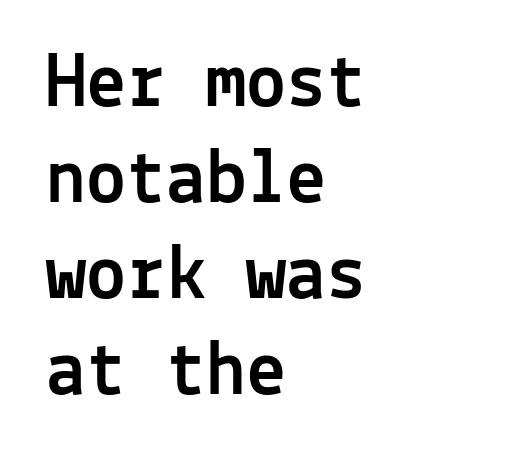
The image shows 80 px sans-serif type, upright, monospaced; set left-aligned, line spacing 1.2x, normal letter spacing, not underlined; a medium x-height.
